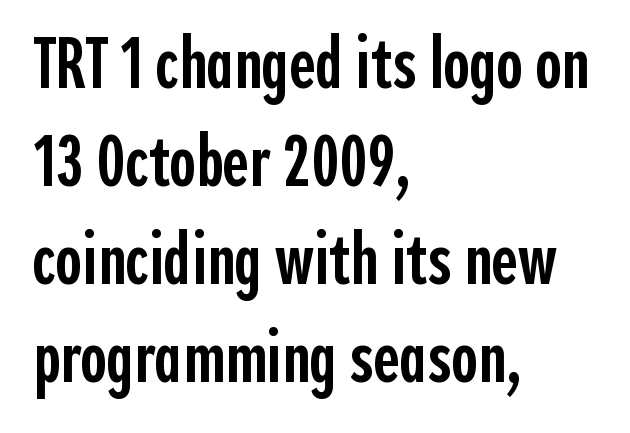
{"serif": "no", "italic": "no", "bold": "semi", "weight": "semibold", "width": "condensed", "x_height": "medium", "monospaced": "no", "underline": "no", "align": "left", "line_spacing": "normal", "line_spacing_ratio": 1.36, "letter_spacing": "normal", "letter_spacing_em": 0.0, "glyph_px": 72}
